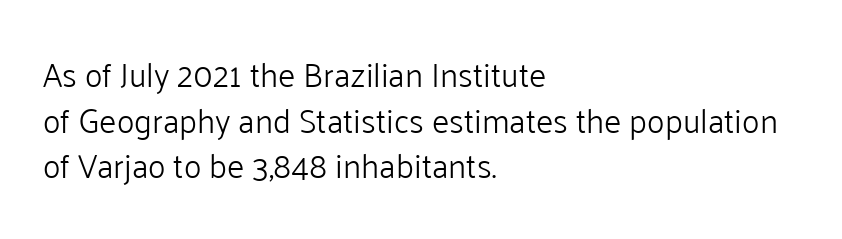
The image shows 33 px light sans-serif type, upright; set left-aligned, normal line spacing (1.38x), normal letter spacing, not underlined; low stroke contrast and a medium x-height.
